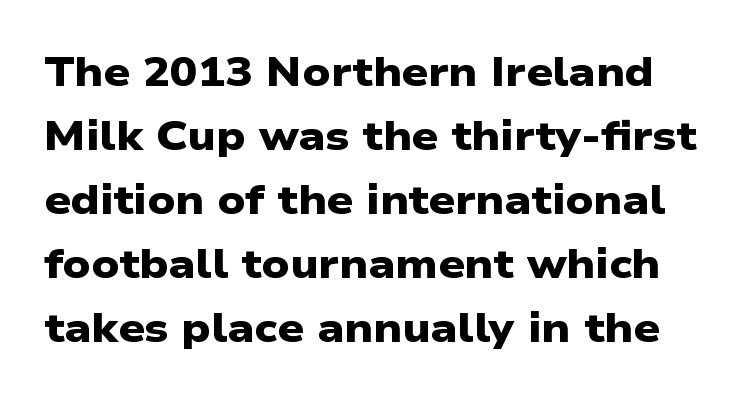
{"serif": "no", "bold": "yes", "weight": "heavy", "width": "wide", "stroke_contrast": "low", "x_height": "medium", "monospaced": "no", "underline": "no", "line_spacing": "normal", "line_spacing_ratio": 1.56, "letter_spacing": "normal", "letter_spacing_em": 0.0, "glyph_px": 41}
